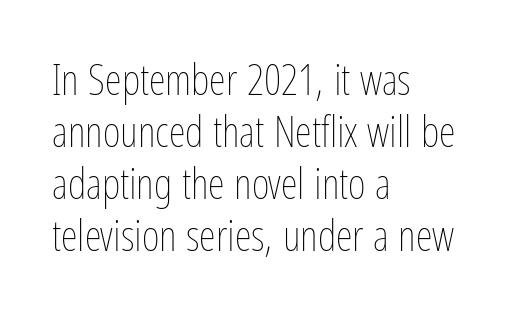
The baseline area is clear. Do the characters align in a grid? No, the font is proportional. Stem width sits at or under what a default text font uses. It's the straight-up-and-down kind of type.
